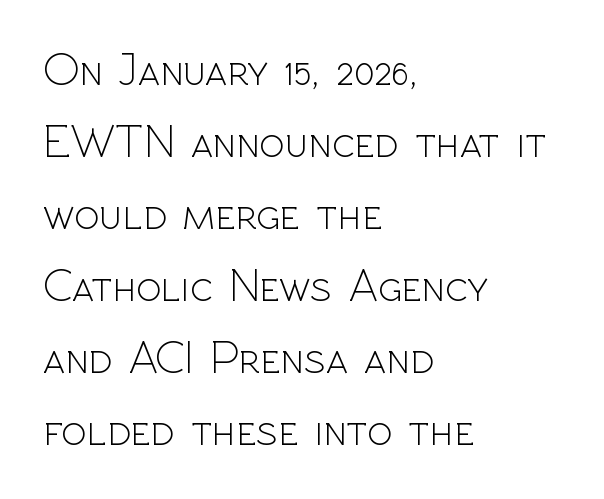
{"serif": "no", "italic": "no", "bold": "no", "weight": "light", "width": "normal", "x_height": "medium", "monospaced": "no", "underline": "no", "align": "left", "line_spacing": "normal", "line_spacing_ratio": 1.53, "letter_spacing": "normal", "letter_spacing_em": 0.0, "glyph_px": 47}
